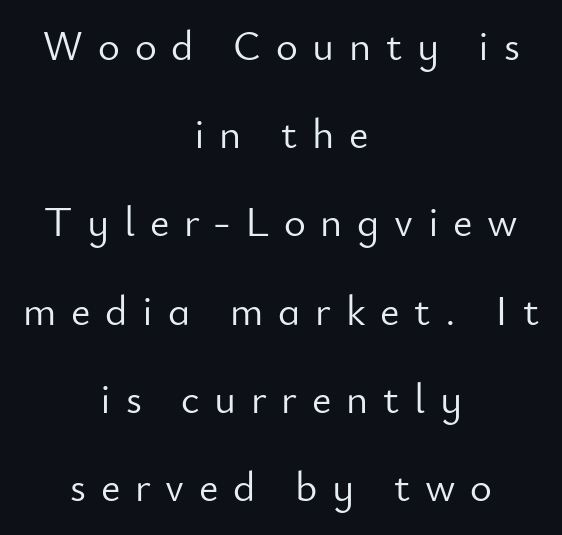
The image shows 42 px light sans-serif type, upright; set centered, loose line spacing (2.1x), unusually wide letter spacing (+0.35 em), not underlined; low stroke contrast and a small x-height.
